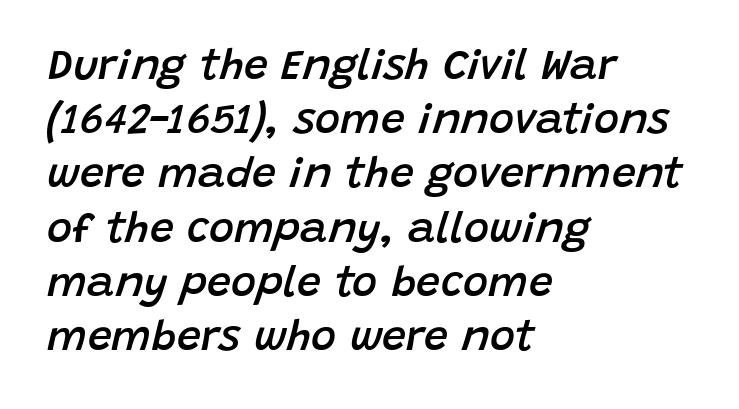
{"italic": "yes", "lean": "right", "slant_degrees": 15, "bold": "semi", "weight": "semibold", "width": "normal", "stroke_contrast": "low", "x_height": "large", "monospaced": "no", "underline": "no", "align": "left", "line_spacing": "normal", "line_spacing_ratio": 1.26, "letter_spacing": "normal", "letter_spacing_em": 0.0, "glyph_px": 43}
